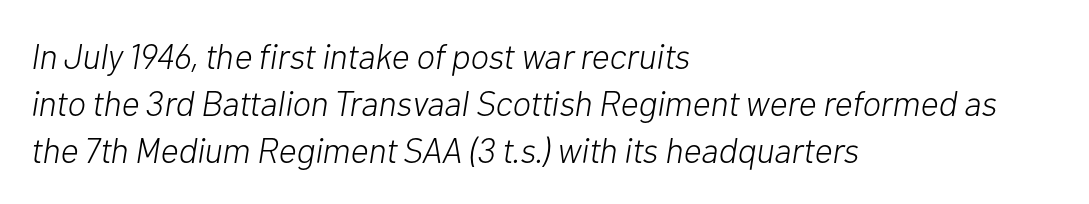
Q: Is the text bold? A: No.
Q: Is the text italic (slanted)? A: Yes, it leans right by about 10 degrees.
Q: Is the text underlined? A: No.
Q: How is the paragraph aligned? A: Left-aligned.
Q: Is the spacing between letters normal or unusually wide? A: Normal.
Q: Is the spacing between lines tight, normal or loose? A: Normal.
Q: Width (condensed, normal, or wide)? A: Normal.
Q: Stroke contrast? A: Low.
Q: x-height? A: Medium.
Q: Monospaced? A: No.
